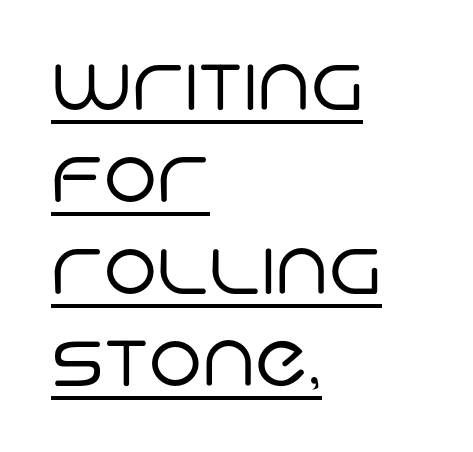
A student would call this left alignment; a typographer would say flush left, rag right. Whoever set this chose a conventional vertical rhythm. The passage shown is typed in a proportional face where columns would drift. Look at the bottom of the vertical strokes: they stop flat, with no serifs.
